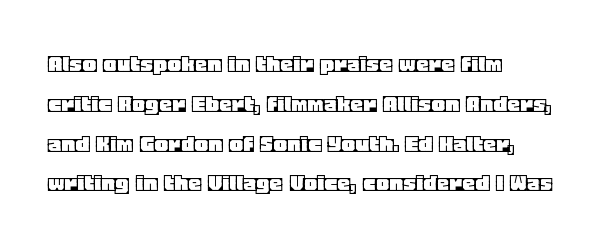
Q: Is the text italic (slanted)? A: No, it is upright.
Q: Is the text underlined? A: No.
Q: How is the paragraph aligned? A: Left-aligned.
Q: Is the spacing between letters normal or unusually wide? A: Normal.
Q: Is the spacing between lines tight, normal or loose? A: Normal.
